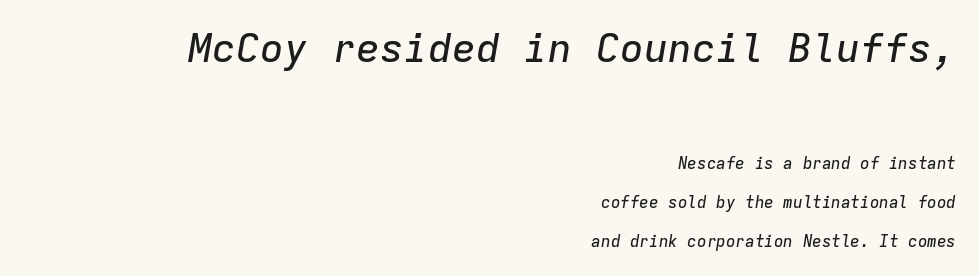
{"italic": "yes", "lean": "right", "slant_degrees": 9, "width": "normal", "stroke_contrast": "low", "x_height": "medium", "monospaced": "yes", "underline": "no", "align": "right", "line_spacing": "loose", "line_spacing_ratio": 2.45, "letter_spacing": "normal", "letter_spacing_em": 0.0, "larger_block": "first", "size_ratio": 2.5, "glyph_px": 40}
